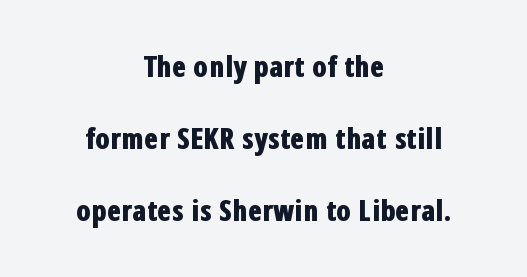
Q: Is the text bold? A: Yes.
Q: Is the text italic (slanted)? A: No, it is upright.
Q: Is the typeface a serif or a sans-serif typeface? A: Sans-serif.
Q: Is the text underlined? A: No.
Q: How is the paragraph aligned? A: Centered.
Q: Is the spacing between letters normal or unusually wide? A: Normal.
Q: Is the spacing between lines tight, normal or loose? A: Loose.
Q: Width (condensed, normal, or wide)? A: Condensed.
Q: Stroke contrast? A: Low.
Q: x-height? A: Medium.
Q: Monospaced? A: No.
